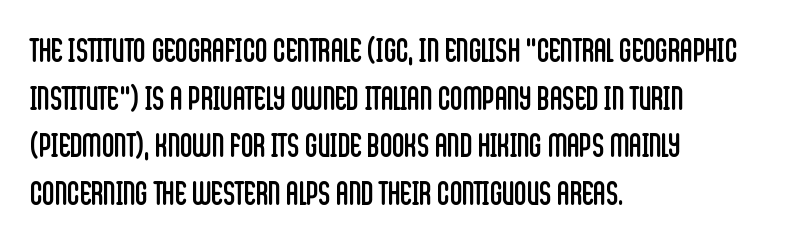
The image shows 34 px regular-weight, condensed sans-serif type, upright; set left-aligned, normal line spacing (1.4x), normal letter spacing, not underlined; low stroke contrast and a large x-height.
